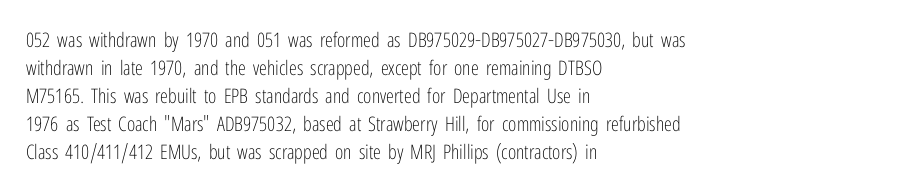
The image shows 20 px text type, upright; set left-aligned, normal line spacing (1.4x), normal letter spacing, not underlined.
